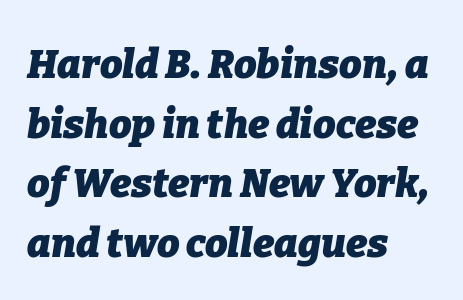
Q: Is the text bold? A: Yes.
Q: Is the text italic (slanted)? A: Yes, it leans right by about 9 degrees.
Q: Is the text underlined? A: No.
Q: How is the paragraph aligned? A: Left-aligned.
Q: Is the spacing between letters normal or unusually wide? A: Normal.
Q: Is the spacing between lines tight, normal or loose? A: Normal.
Q: Width (condensed, normal, or wide)? A: Normal.
Q: Stroke contrast? A: Low.
Q: x-height? A: Medium.
Q: Monospaced? A: No.
